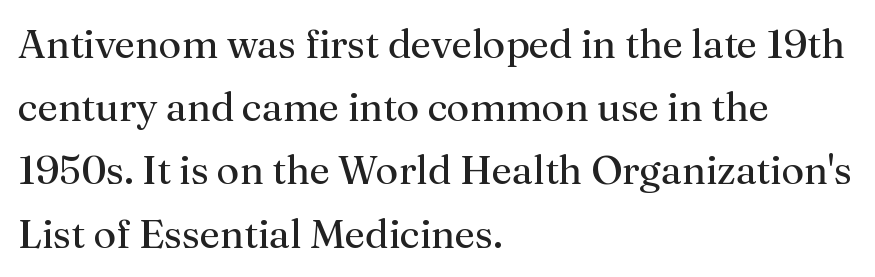
Q: Is the text bold? A: No.
Q: Is the text italic (slanted)? A: No, it is upright.
Q: Is the typeface a serif or a sans-serif typeface? A: Serif.
Q: Is the text underlined? A: No.
Q: How is the paragraph aligned? A: Left-aligned.
Q: Is the spacing between letters normal or unusually wide? A: Normal.
Q: Is the spacing between lines tight, normal or loose? A: Normal.
Q: Width (condensed, normal, or wide)? A: Normal.
Q: Stroke contrast? A: Medium.
Q: x-height? A: Medium.
Q: Monospaced? A: No.
